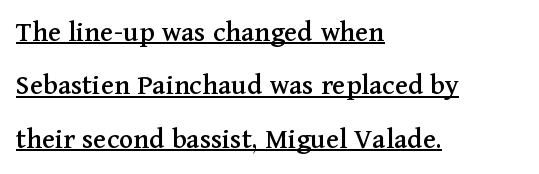
Compared with a centered layout, this one pins lines to the left instead. This sample uses a serif face. Short note: letters normally spaced. This is underlined copy, the kind a proofreader might mark for attention. Rendered with straight, roman letterforms. The rendering uses natural spacing where letterforms have individual widths.
